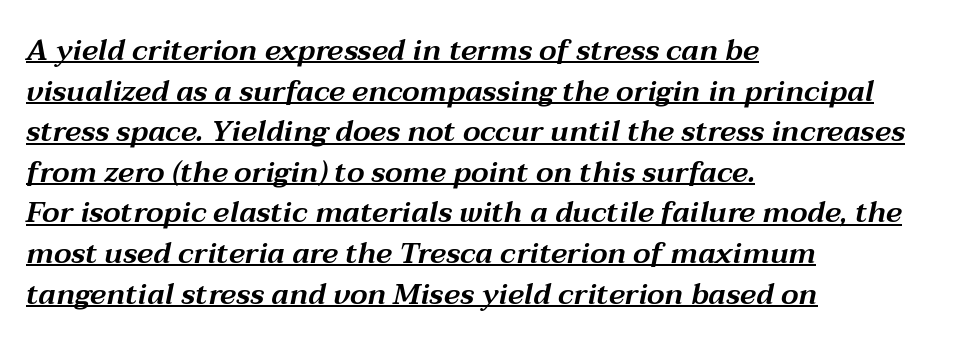
Left-aligned paragraph, ragged on the right. Looks like someone drew a line under every word here. Emphasis-style slanted type is in use. These lines are rendered in a variable-pitch font.
